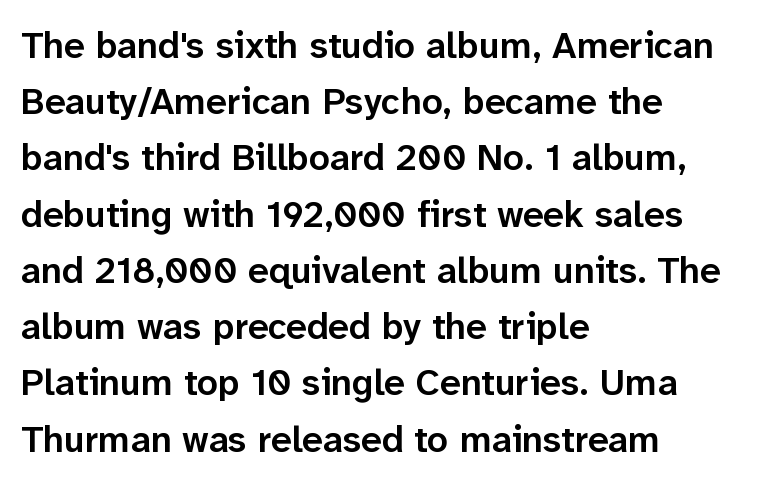
Q: Is the text bold? A: Semi-bold.
Q: Is the text italic (slanted)? A: No, it is upright.
Q: Is the typeface a serif or a sans-serif typeface? A: Sans-serif.
Q: Is the text underlined? A: No.
Q: How is the paragraph aligned? A: Left-aligned.
Q: Is the spacing between letters normal or unusually wide? A: Normal.
Q: Is the spacing between lines tight, normal or loose? A: Normal.
Q: Width (condensed, normal, or wide)? A: Normal.
Q: Stroke contrast? A: Low.
Q: x-height? A: Medium.
Q: Monospaced? A: No.
